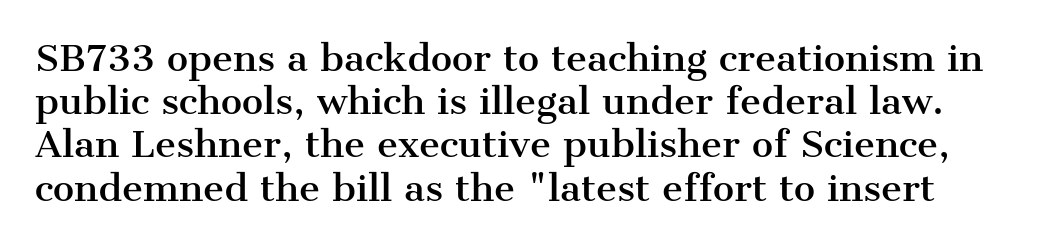
The line texture is even and compact thanks to regular tracking. Anything drawn beneath the words? Only blank space. Note the varied advance widths — an 'i' is clearly narrower than an 'm'. The glyphs in this specimen are seriffed. The lettering holds an erect, upright posture throughout.
